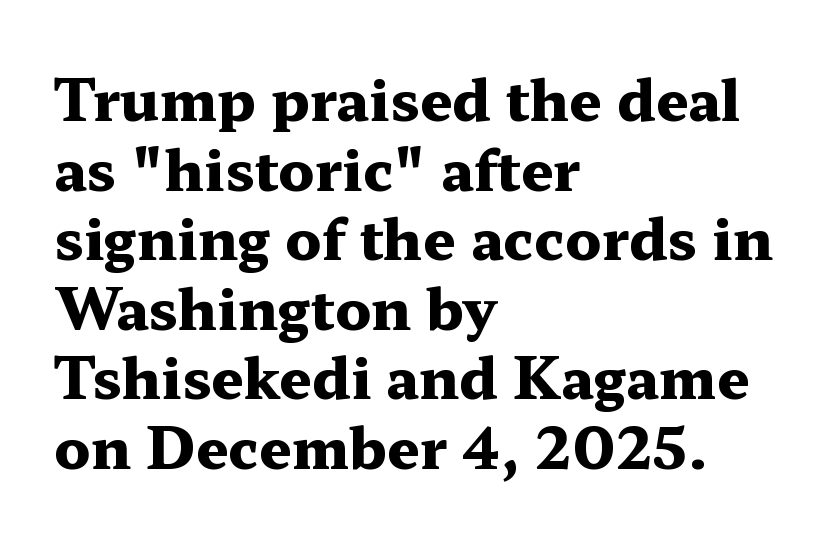
The string is rendered with underlining switched off. The line texture is even and compact thanks to regular tracking. This sample is left-justified, so line endings fall wherever the words run out. Character widths vary here, with narrow letters taking less room than wide ones. This is the regular roman posture of the typeface. Weight check: bold — yes, fully.
